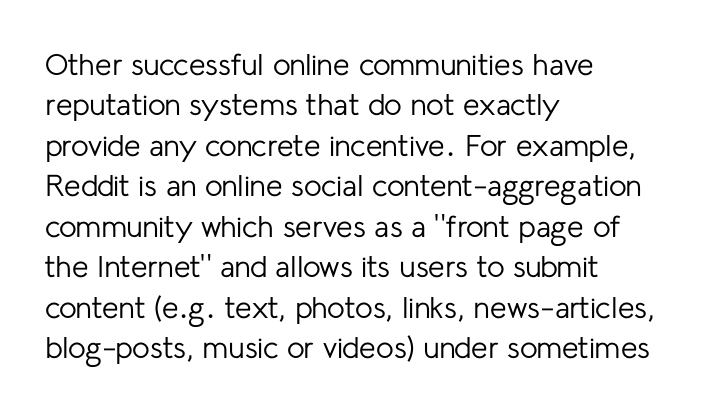
The characters display no serif detailing; their extremities are plain. In CSS terms this would be text-align: left. Ordinary non-slanted type is in use. A typesetter would call this proportional, since set widths differ per character.
